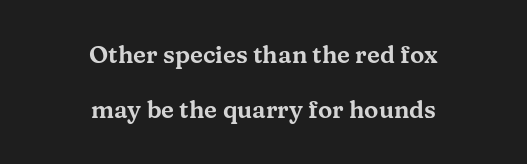
Q: Is the text italic (slanted)? A: No, it is upright.
Q: Is the text underlined? A: No.
Q: How is the paragraph aligned? A: Centered.
Q: Is the spacing between letters normal or unusually wide? A: Normal.
Q: Is the spacing between lines tight, normal or loose? A: Loose.
